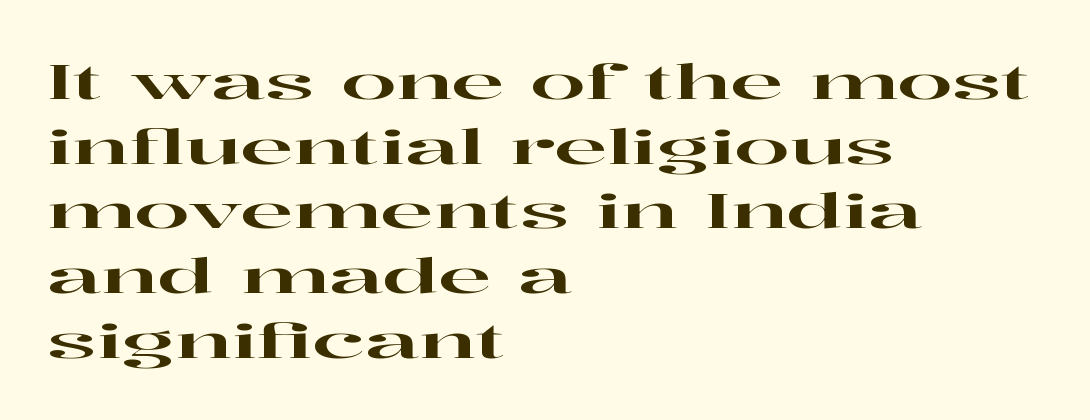
Q: Is the text italic (slanted)? A: No, it is upright.
Q: Is the typeface a serif or a sans-serif typeface? A: Serif.
Q: Is the text underlined? A: No.
Q: How is the paragraph aligned? A: Left-aligned.
Q: Is the spacing between letters normal or unusually wide? A: Normal.
Q: Is the spacing between lines tight, normal or loose? A: Normal.
Q: Width (condensed, normal, or wide)? A: Wide.
Q: Stroke contrast? A: High.
Q: x-height? A: Medium.
Q: Monospaced? A: No.
